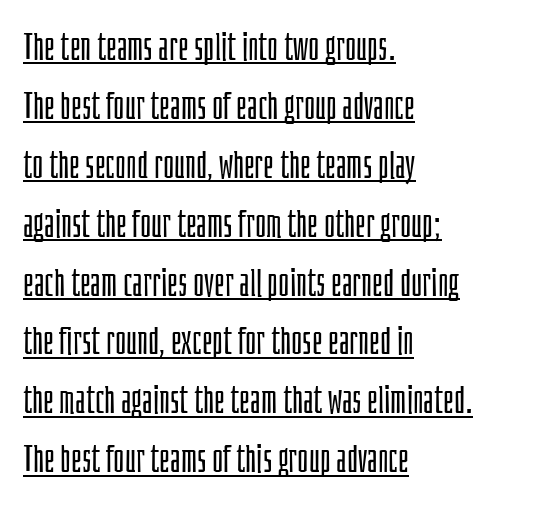
You can see a thin bar hugging the bottom of the glyphs. This rendering employs a face without finishing strokes, i.e., a sans-serif. Horizontal bands of white between lines are of average thickness. Compared with a centered layout, this one pins lines to the left instead. These glyphs show unthickened strokes, regular width or finer.
